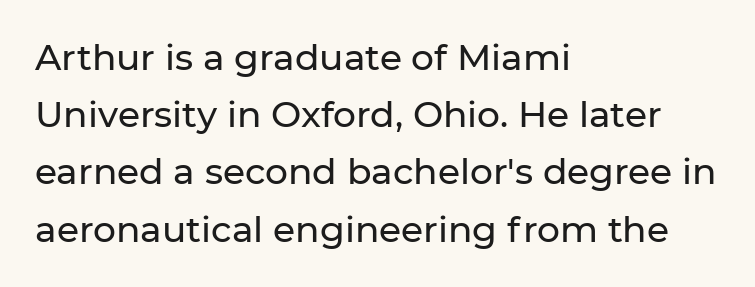
Q: Is the text italic (slanted)? A: No, it is upright.
Q: Is the typeface a serif or a sans-serif typeface? A: Sans-serif.
Q: Is the text underlined? A: No.
Q: How is the paragraph aligned? A: Left-aligned.
Q: Is the spacing between letters normal or unusually wide? A: Normal.
Q: Is the spacing between lines tight, normal or loose? A: Normal.
Q: Width (condensed, normal, or wide)? A: Normal.
Q: Stroke contrast? A: Low.
Q: x-height? A: Medium.
Q: Monospaced? A: No.
